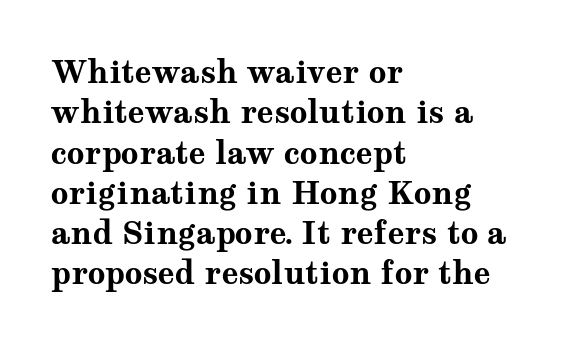
Ascenders rise straight up at ninety degrees. No extra tracking has been applied to these lines. In terms of weight, the rendering is a true, heavy bold. Proportional: the letters do not fall into vertical columns. The strip under each line holds only bare page.
